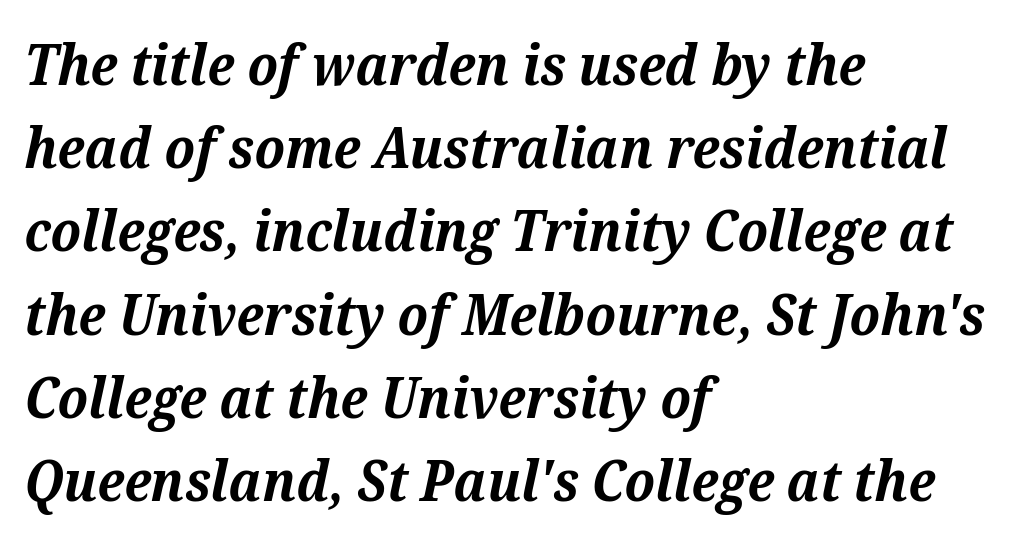
Q: Is the text bold? A: Yes.
Q: Is the text italic (slanted)? A: Yes, it leans right by about 12 degrees.
Q: Is the typeface a serif or a sans-serif typeface? A: Serif.
Q: Is the text underlined? A: No.
Q: How is the paragraph aligned? A: Left-aligned.
Q: Is the spacing between letters normal or unusually wide? A: Normal.
Q: Is the spacing between lines tight, normal or loose? A: Normal.
Q: Width (condensed, normal, or wide)? A: Normal.
Q: Stroke contrast? A: Medium.
Q: x-height? A: Medium.
Q: Monospaced? A: No.
